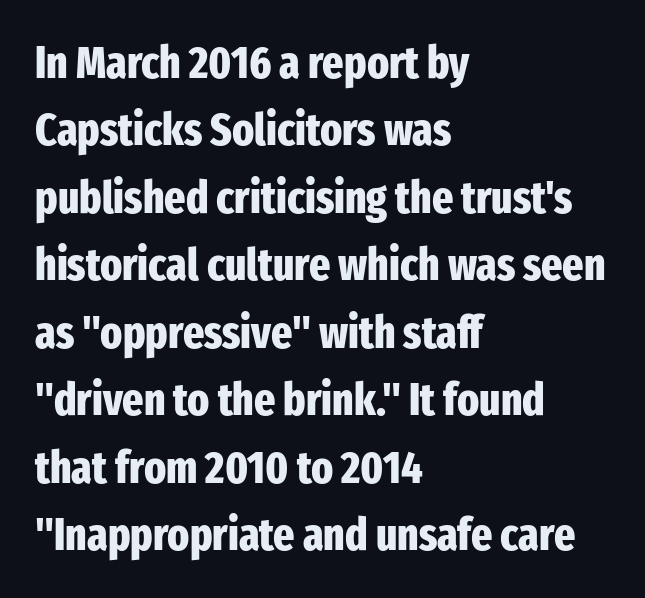
{"serif": "no", "italic": "no", "bold": "yes", "weight": "heavy", "width": "condensed", "stroke_contrast": "low", "x_height": "medium", "monospaced": "no", "underline": "no", "align": "left", "line_spacing": "normal", "line_spacing_ratio": 1.5, "letter_spacing": "normal", "letter_spacing_em": 0.0, "glyph_px": 45}
